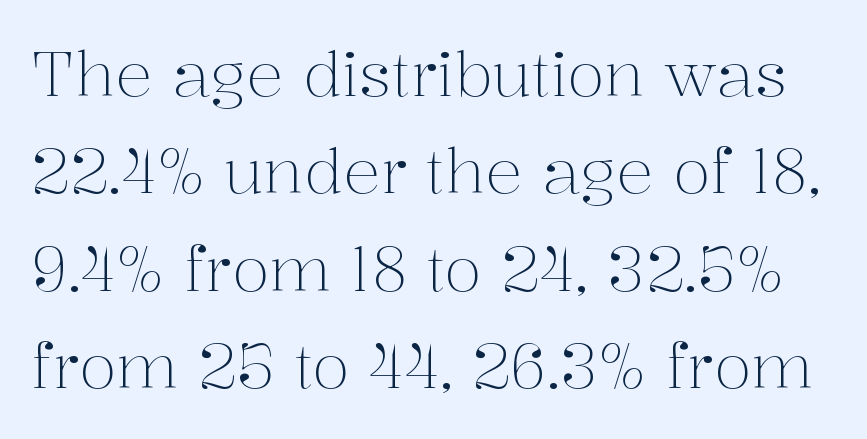
Q: Is the text bold? A: No.
Q: Is the text italic (slanted)? A: No, it is upright.
Q: Is the typeface a serif or a sans-serif typeface? A: Serif.
Q: Is the text underlined? A: No.
Q: Is the spacing between letters normal or unusually wide? A: Normal.
Q: Is the spacing between lines tight, normal or loose? A: Normal.
Q: Width (condensed, normal, or wide)? A: Normal.
Q: Stroke contrast? A: Medium.
Q: x-height? A: Medium.
Q: Monospaced? A: No.
